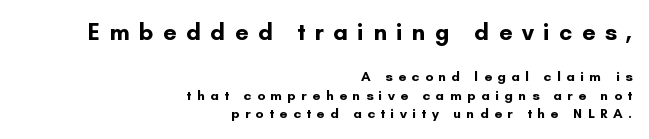
The image shows 24 px bold type, upright; set right-aligned, normal line spacing (1.3x), unusually wide letter spacing (+0.39 em), not underlined; the first (top) block is 1.71x larger.
